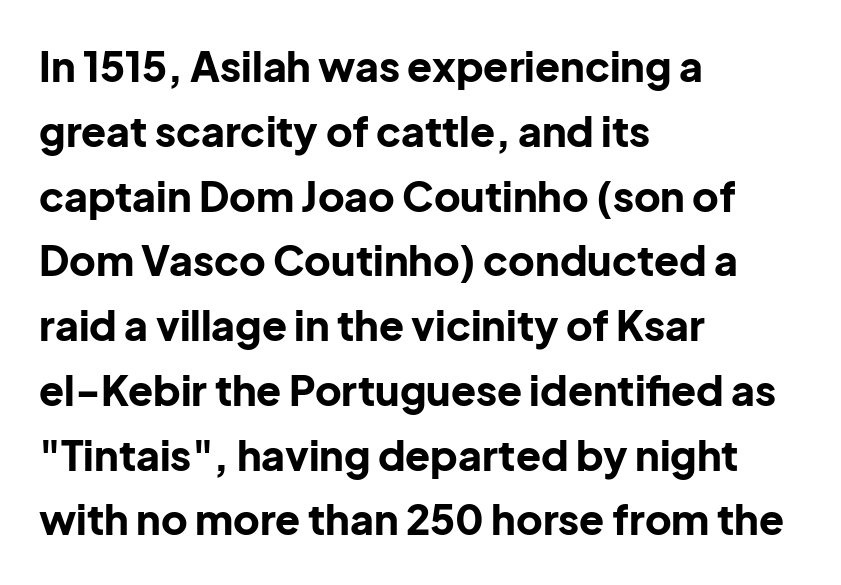
This rendering features lettering with no underline. Here the designer chose a conventional face with non-uniform glyph widths. The letterforms sit shoulder to shoulder at normal distance. The passage is arranged the way most books set body copy — flush left.
